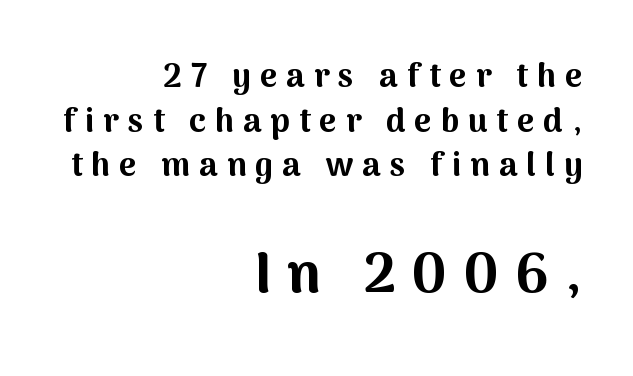
Q: Is the text bold? A: Yes.
Q: Is the text italic (slanted)? A: No, it is upright.
Q: Is the typeface a serif or a sans-serif typeface? A: Sans-serif.
Q: Is the text underlined? A: No.
Q: How is the paragraph aligned? A: Right-aligned.
Q: Is the spacing between letters normal or unusually wide? A: Unusually wide.
Q: Is the spacing between lines tight, normal or loose? A: Normal.
Q: Which block of text is set in a larger size, the first (top) or the second (bottom)? A: The second (bottom) one.
Q: Width (condensed, normal, or wide)? A: Normal.
Q: Stroke contrast? A: Medium.
Q: x-height? A: Medium.
Q: Monospaced? A: No.
